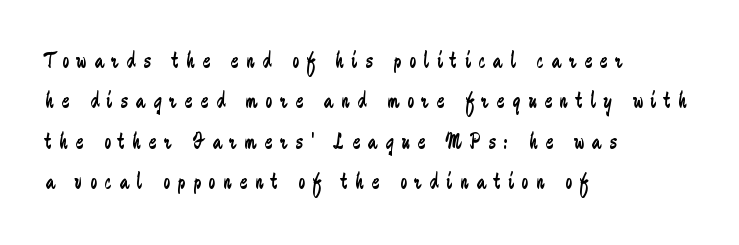
Students, note that the glyphs here are deliberately spaced far apart. A student would call this left alignment; a typographer would say flush left, rag right. Counters stay open thanks to moderate or lighter strokes. The glyphs are unaccompanied by any horizontal stroke below them.
